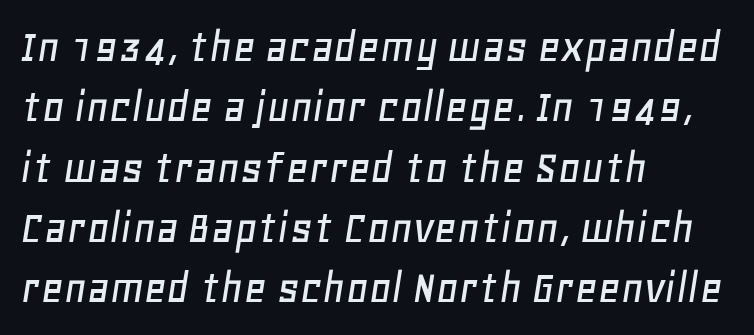
Q: Is the text italic (slanted)? A: Yes, it leans right by about 11 degrees.
Q: Is the text underlined? A: No.
Q: How is the paragraph aligned? A: Left-aligned.
Q: Is the spacing between letters normal or unusually wide? A: Normal.
Q: Width (condensed, normal, or wide)? A: Normal.
Q: Stroke contrast? A: Low.
Q: x-height? A: Large.
Q: Monospaced? A: No.
